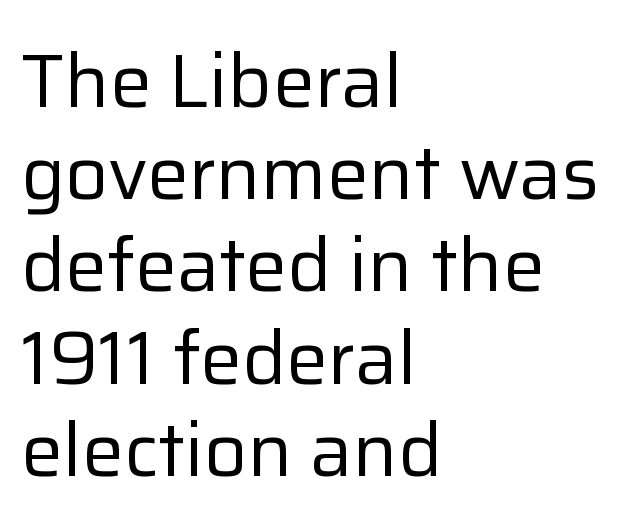
{"serif": "no", "italic": "no", "bold": "no", "weight": "regular", "width": "normal", "stroke_contrast": "low", "x_height": "medium", "monospaced": "no", "underline": "no", "align": "left", "line_spacing_ratio": 1.23, "letter_spacing": "normal", "letter_spacing_em": 0.0, "glyph_px": 75}
